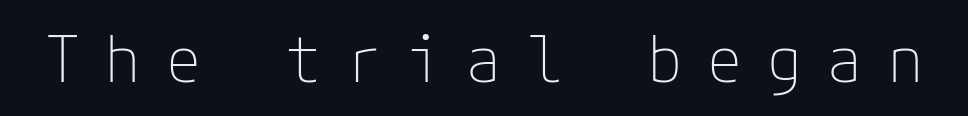
The image shows 64 px thin sans-serif type, upright; set unusually wide letter spacing (+0.39 em), not underlined; low stroke contrast and a medium x-height.
